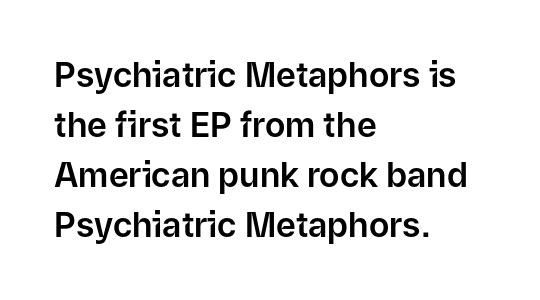
The image shows 34 px sans-serif type, upright; set left-aligned, normal line spacing (1.47x), normal letter spacing, not underlined; low stroke contrast and a medium x-height.
